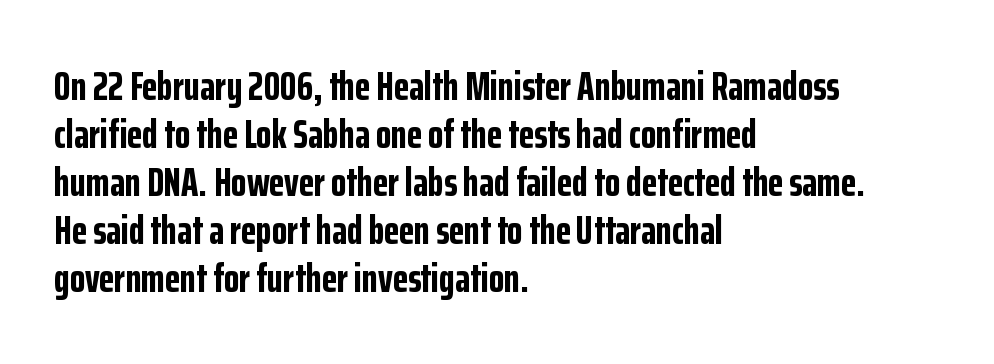
The image shows 40 px bold, condensed sans-serif type, upright; set left-aligned, line spacing 1.2x, normal letter spacing, not underlined; low stroke contrast and a medium x-height.
